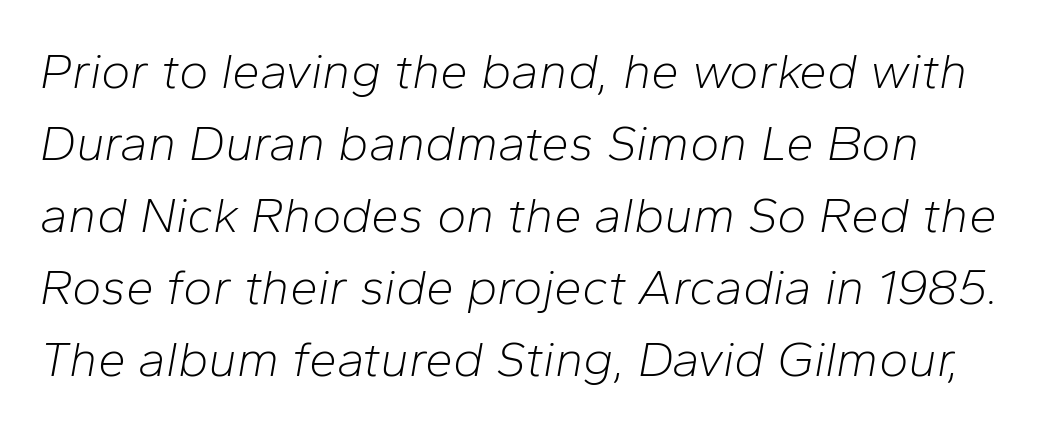
The glyphs are unaccompanied by any horizontal stroke below them. You could not count columns in this text — the font is proportionally spaced. The specimen reads as italic at a glance. Tracking value appears to be zero — textbook default spacing. No chunkiness to these letters — they're not bold. The block of text has a typical density, with ordinary space between rows.
